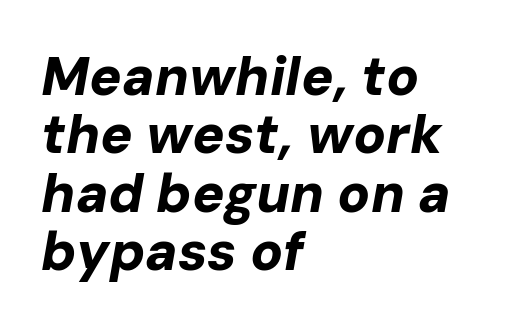
Tall strokes in this sample are angled rather than plumb. Honestly, there is no underline to notice here at all. Tracking here is standard; glyphs follow each other at the usual distance. The passage shown is typed in a proportional face where columns would drift. The designer dialed line spacing down below the default.
